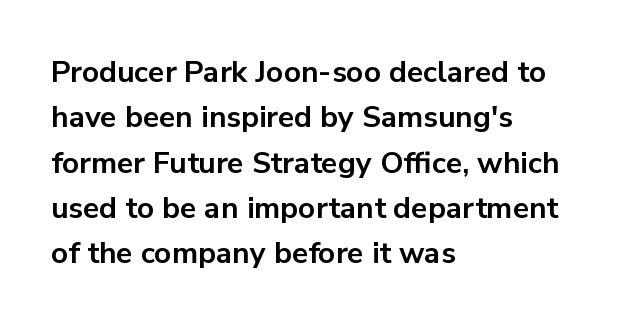
Here the glyphs are tracked normally, forming tight word shapes. Which margin do the lines hug? The left one — the right edge is uneven. Is the type bold? Yes — the strokes are clearly thick and heavy. Horizontal bands of white between lines are of average thickness.
